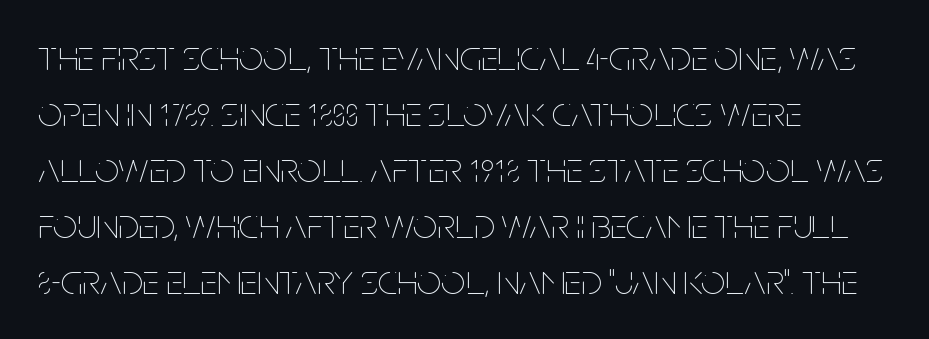
{"italic": "no", "bold": "no", "weight": "thin", "width": "condensed", "stroke_contrast": "low", "x_height": "large", "monospaced": "no", "underline": "no", "align": "left", "line_spacing": "normal", "line_spacing_ratio": 1.3, "letter_spacing": "normal", "letter_spacing_em": 0.0, "glyph_px": 43}
